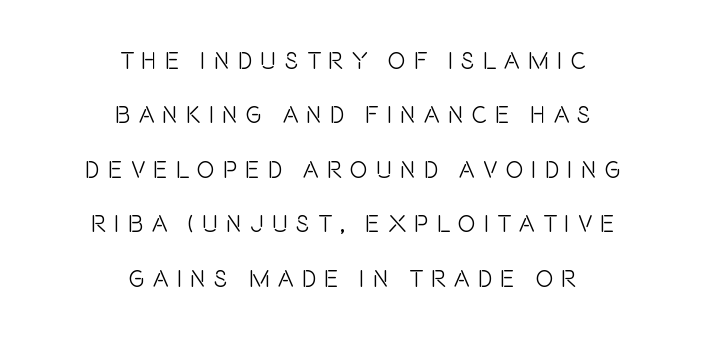
Q: Is the text italic (slanted)? A: No, it is upright.
Q: Is the text underlined? A: No.
Q: How is the paragraph aligned? A: Centered.
Q: Is the spacing between letters normal or unusually wide? A: Unusually wide.
Q: Is the spacing between lines tight, normal or loose? A: Loose.
